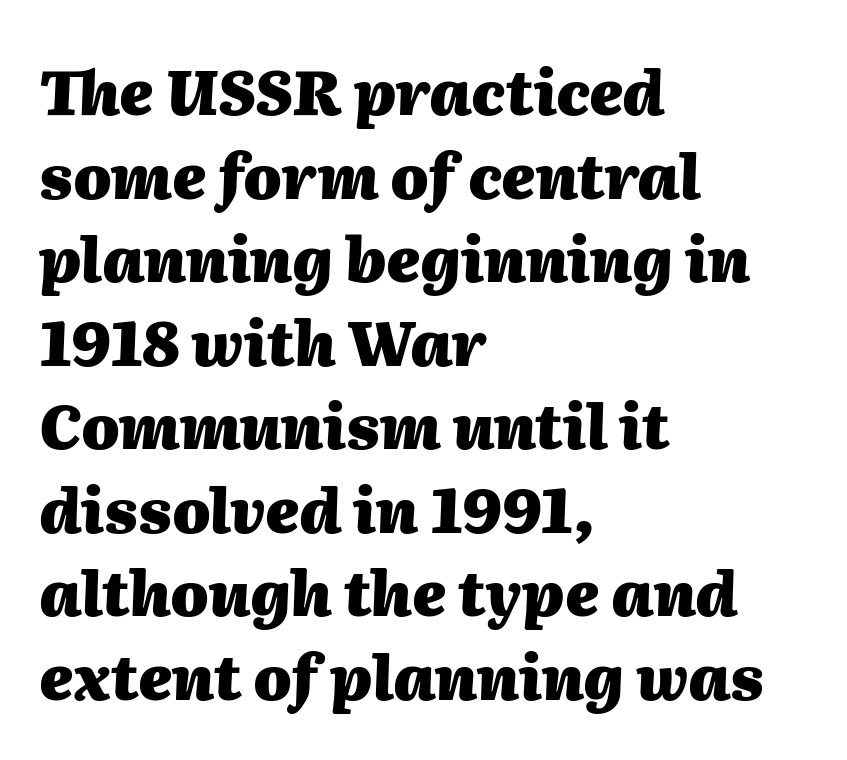
The image shows 61 px heavy type, italic (leaning right); set left-aligned, normal line spacing (1.37x), normal letter spacing, not underlined; medium stroke contrast and a medium x-height.
